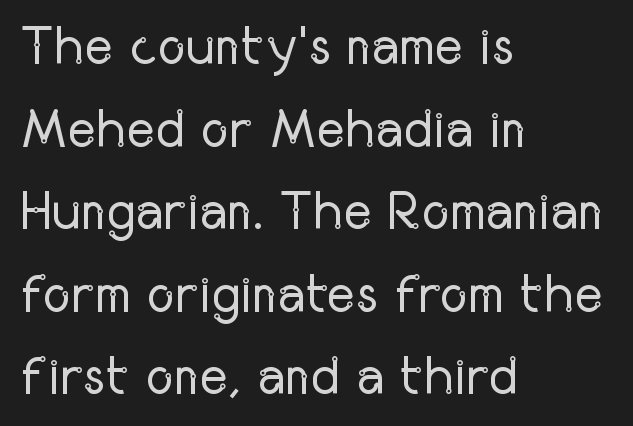
The image shows 54 px regular-weight, condensed sans-serif type, upright; set left-aligned, normal line spacing (1.53x), normal letter spacing, not underlined; low stroke contrast and a medium x-height.
